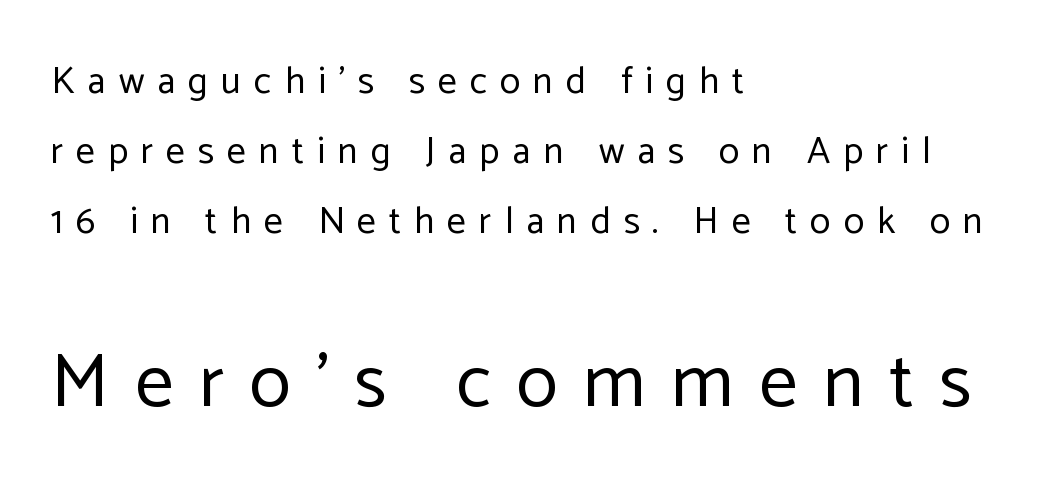
The following chunk of copy outweighs the initial chunk in type size. The lines are quadded left. Nobody drew a line under any word here. Posture: vertical. Substantial extra tracking has been applied to these lines. Each letter keeps its own natural width here, so spacing adapts to shape.
